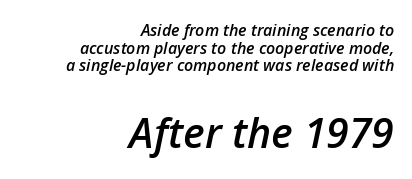
{"italic": "yes", "lean": "right", "slant_degrees": 12, "bold": "semi", "weight": "semibold", "width": "normal", "stroke_contrast": "low", "x_height": "medium", "monospaced": "no", "underline": "no", "align": "right", "line_spacing": "tight", "line_spacing_ratio": 1.1, "letter_spacing": "normal", "letter_spacing_em": 0.0, "larger_block": "second", "size_ratio": 2.56, "glyph_px": 41}
